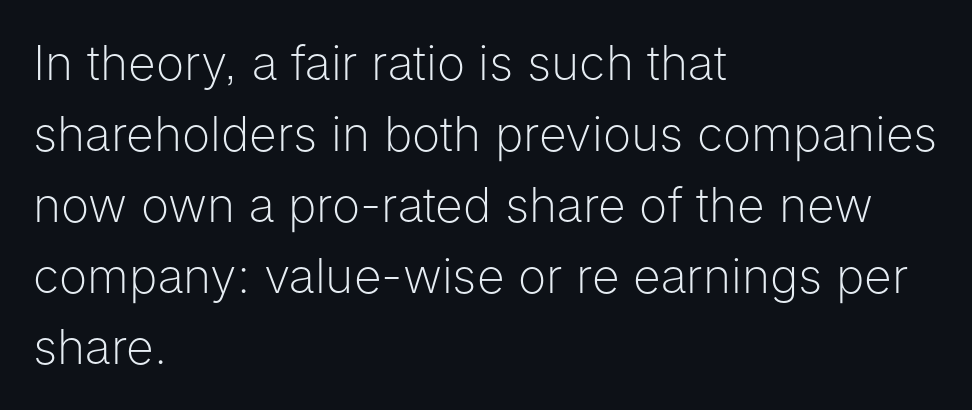
{"serif": "no", "italic": "no", "bold": "no", "weight": "light", "width": "normal", "stroke_contrast": "low", "x_height": "medium", "monospaced": "no", "underline": "no", "align": "left", "line_spacing": "normal", "line_spacing_ratio": 1.48, "letter_spacing": "normal", "letter_spacing_em": 0.0, "glyph_px": 48}
